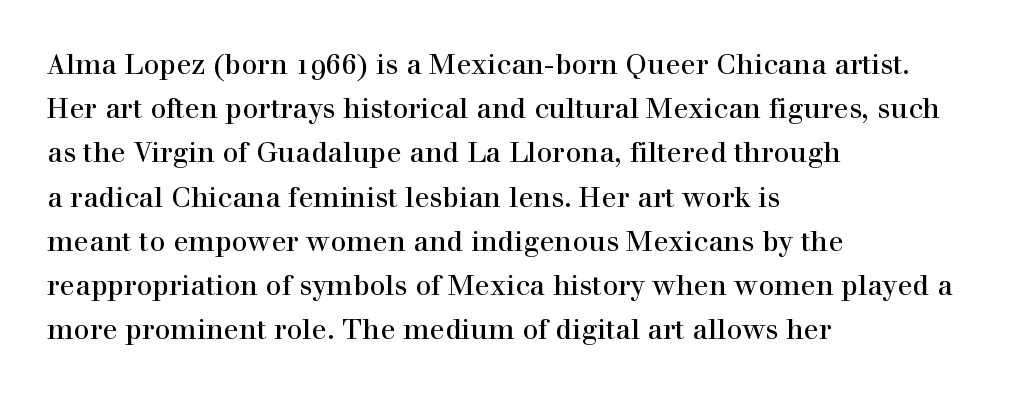
{"serif": "yes", "italic": "no", "width": "normal", "x_height": "medium", "monospaced": "no", "underline": "no", "align": "left", "line_spacing": "normal", "line_spacing_ratio": 1.58, "letter_spacing": "normal", "letter_spacing_em": 0.0, "glyph_px": 28}
